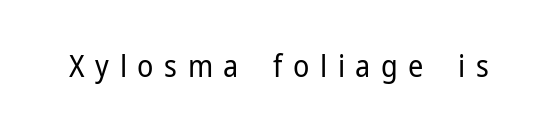
Nope, not italic — everything's standing straight. In terms of letterspacing, this is a distinctly airy, spread setting. The area under the type is left untouched. Are there feet on the stems? There aren't — it's a sans. The letterforms sit at book weight or below. Proportional: the letters do not fall into vertical columns.
